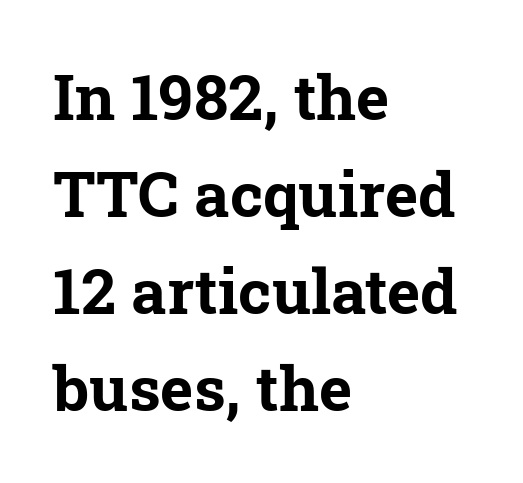
The paragraph shown leans on its left margin. Plenty of ink on the page — the face is bold. The passage shown is typed in a proportional face where columns would drift. Vertically, the passage feels balanced, rows spaced as you'd expect.
